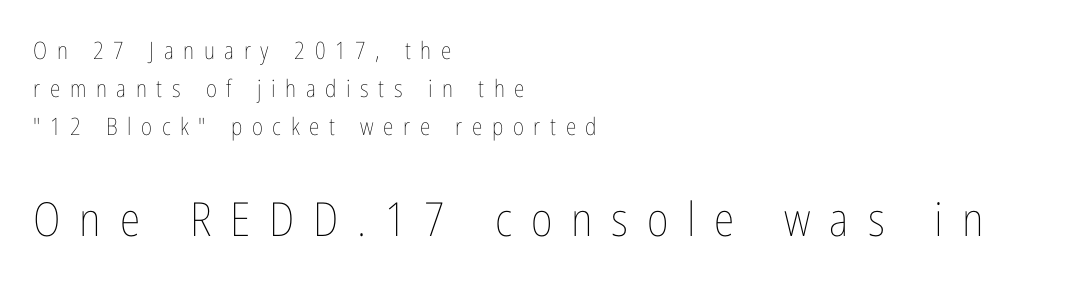
{"italic": "no", "bold": "no", "weight": "thin", "width": "condensed", "stroke_contrast": "low", "x_height": "medium", "monospaced": "no", "underline": "no", "align": "left", "line_spacing": "normal", "line_spacing_ratio": 1.59, "letter_spacing": "wide", "letter_spacing_em": 0.4, "larger_block": "second", "size_ratio": 1.96, "glyph_px": 47}
